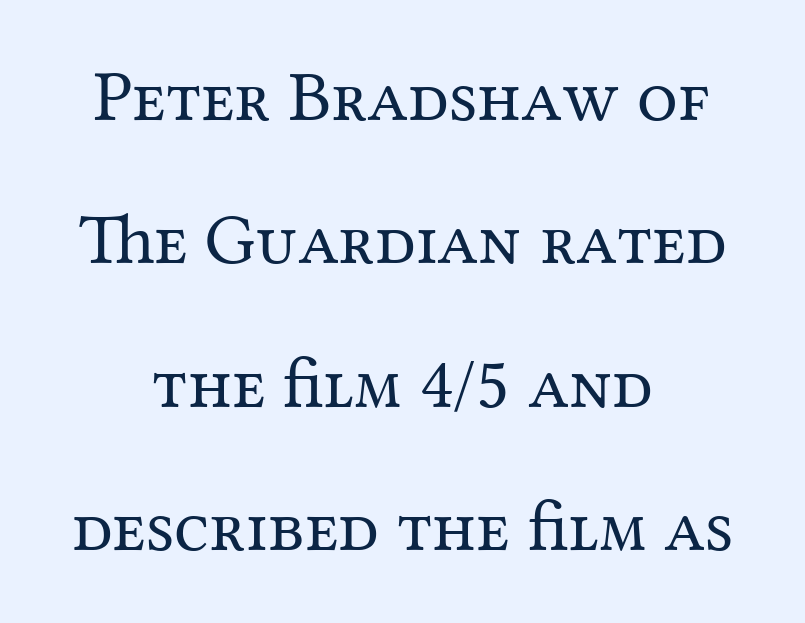
In terms of letterspacing, this is plain default setting. The axis of the letterforms is exactly vertical. The setting favours the middle, as headings and verse often do. The face looks like a standard text weight, possibly lighter. Each letter keeps its own natural width here, so spacing adapts to shape. Widely set lines give the paragraph a tall, airy silhouette.
